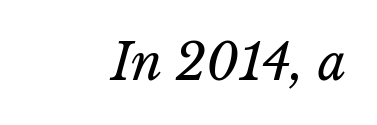
The image shows 50 px regular-weight type, italic (leaning right); set right-aligned, normal letter spacing, not underlined; low stroke contrast and a medium x-height.
